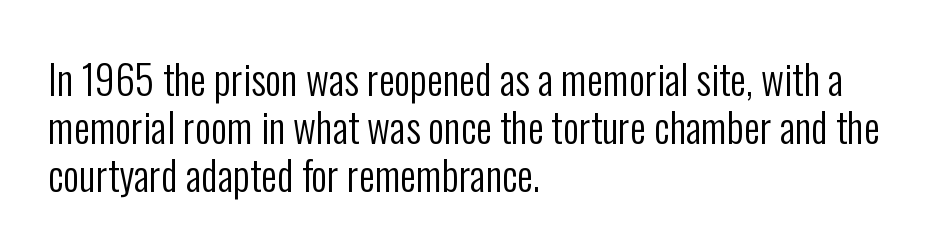
{"serif": "no", "italic": "no", "bold": "no", "weight": "regular", "width": "condensed", "stroke_contrast": "low", "x_height": "medium", "monospaced": "no", "underline": "no", "align": "left", "line_spacing_ratio": 1.2, "letter_spacing": "normal", "letter_spacing_em": 0.0, "glyph_px": 40}
